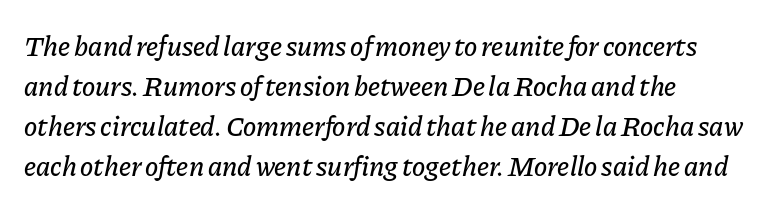
{"italic": "yes", "lean": "right", "slant_degrees": 11, "width": "normal", "stroke_contrast": "low", "x_height": "medium", "monospaced": "no", "underline": "no", "align": "left", "line_spacing": "normal", "line_spacing_ratio": 1.43, "letter_spacing": "normal", "letter_spacing_em": 0.0, "glyph_px": 28}
